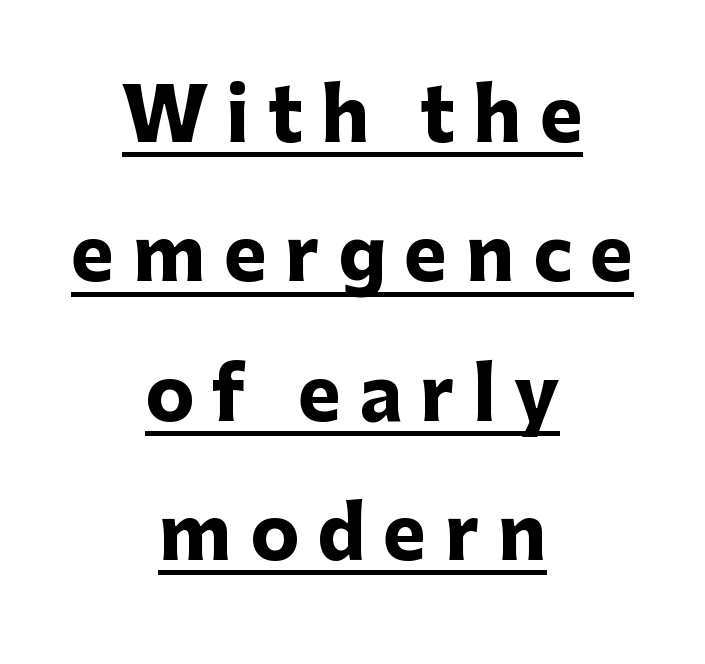
Q: Is the text bold? A: Yes.
Q: Is the text italic (slanted)? A: No, it is upright.
Q: Is the typeface a serif or a sans-serif typeface? A: Sans-serif.
Q: Is the text underlined? A: Yes.
Q: How is the paragraph aligned? A: Centered.
Q: Is the spacing between letters normal or unusually wide? A: Unusually wide.
Q: Is the spacing between lines tight, normal or loose? A: Loose.
Q: Width (condensed, normal, or wide)? A: Normal.
Q: Stroke contrast? A: Low.
Q: x-height? A: Medium.
Q: Monospaced? A: No.
